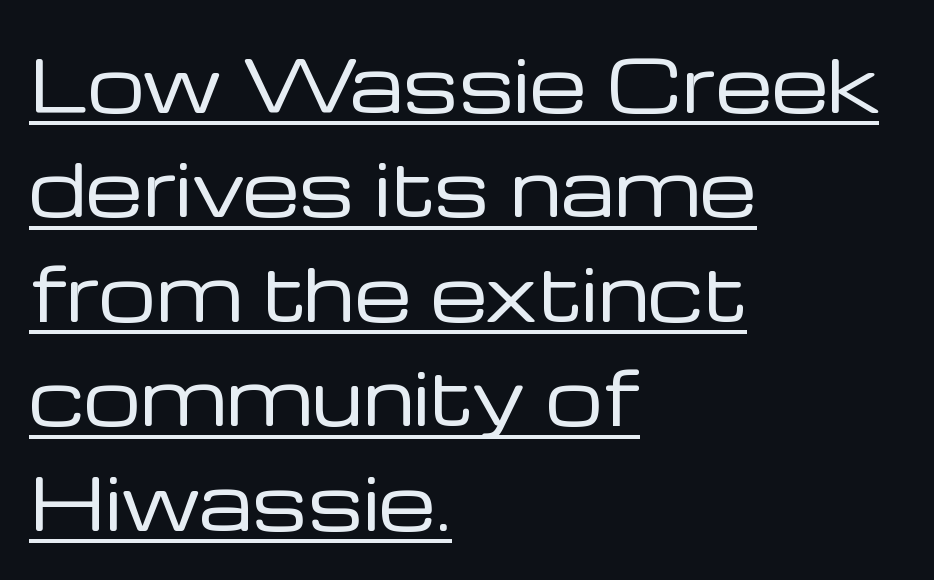
Q: Is the text bold? A: No.
Q: Is the text italic (slanted)? A: No, it is upright.
Q: Is the typeface a serif or a sans-serif typeface? A: Sans-serif.
Q: Is the text underlined? A: Yes.
Q: How is the paragraph aligned? A: Left-aligned.
Q: Is the spacing between letters normal or unusually wide? A: Normal.
Q: Is the spacing between lines tight, normal or loose? A: Normal.
Q: Width (condensed, normal, or wide)? A: Normal.
Q: Stroke contrast? A: Low.
Q: x-height? A: Medium.
Q: Monospaced? A: No.
